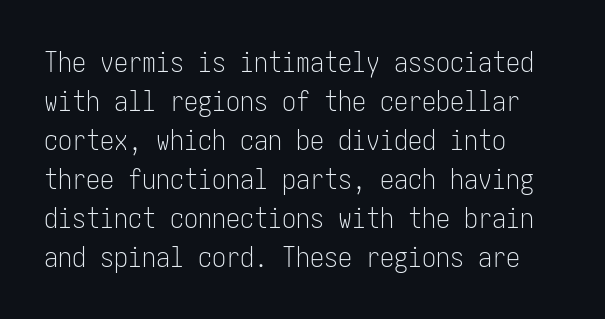
{"serif": "no", "italic": "no", "bold": "no", "weight": "light", "width": "condensed", "stroke_contrast": "low", "x_height": "medium", "underline": "no", "align": "left", "line_spacing": "normal", "line_spacing_ratio": 1.39, "letter_spacing": "normal", "letter_spacing_em": 0.0, "glyph_px": 28}
